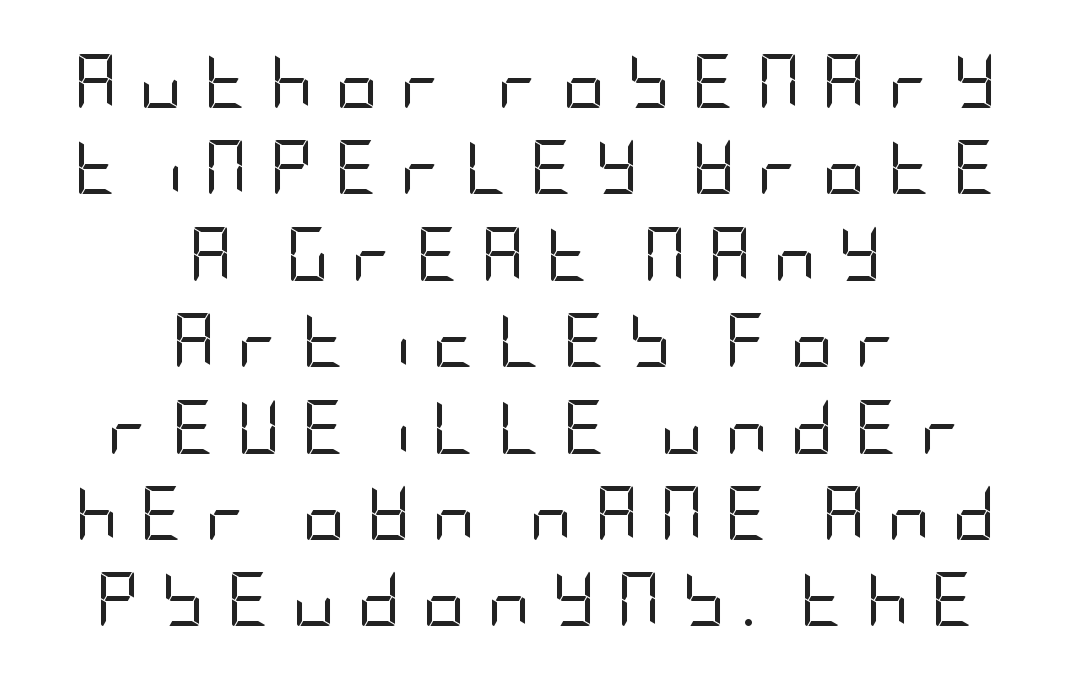
{"serif": "no", "italic": "no", "bold": "no", "weight": "regular", "width": "condensed", "stroke_contrast": "low", "x_height": "large", "underline": "no", "align": "center", "line_spacing": "normal", "line_spacing_ratio": 1.6, "letter_spacing": "wide", "letter_spacing_em": 0.39, "glyph_px": 54}
